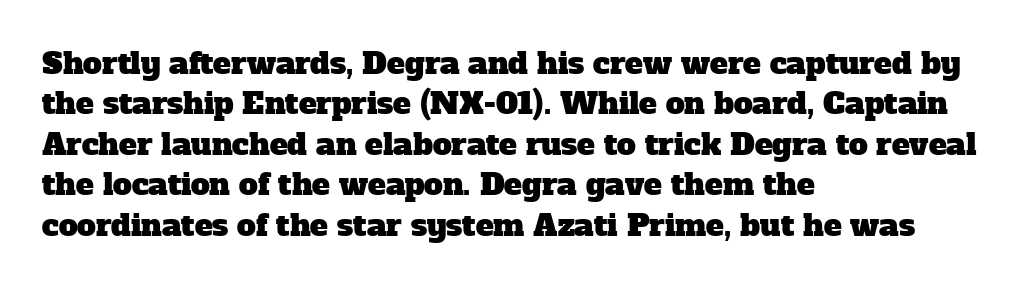
Note the varied advance widths — an 'i' is clearly narrower than an 'm'. Summary of vertical rhythm: regular, with standard interline spacing. The specimen omits any rule beneath the text block's lines. The compositor pushed each line to the left boundary. Letterform terminals end in serifs throughout the passage. Look at the tracking — it's just the regular setting, nothing added.
